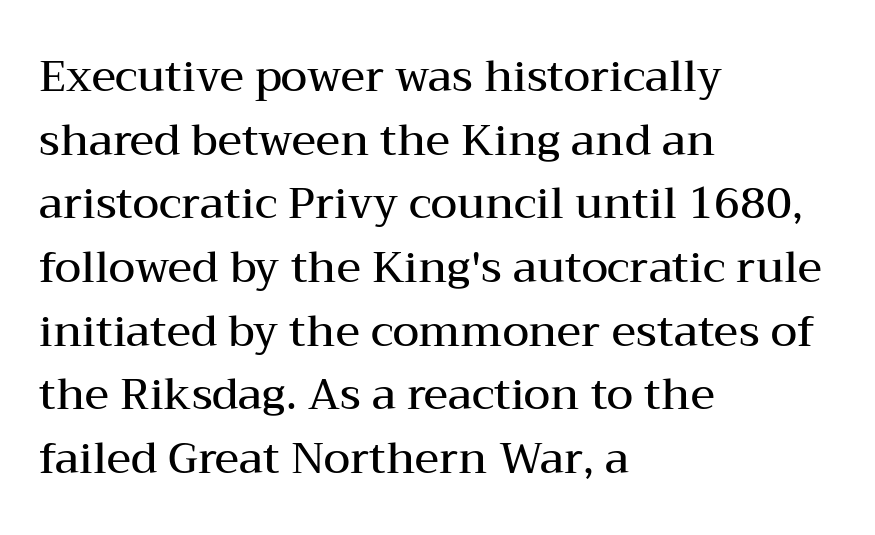
The glyphs are unaccompanied by any horizontal stroke below them. The face used here is seriffed, in the tradition of book romans. In terms of leading, this rendering sits right in the middle. Glyph-to-glyph distance matches everyday printed text. This sample uses an upright cut, with every glyph sitting square on the baseline.
